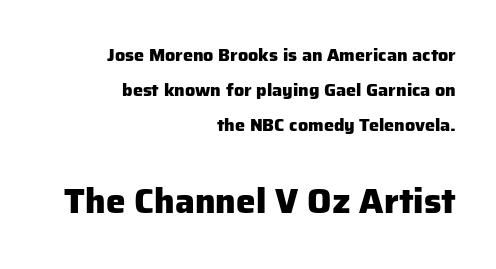
Think of a printed novel: that variable character pitch is what you see here. This rendering employs a face without finishing strokes, i.e., a sans-serif. Every character sits straight up, as roman type does. Quick note: underline off.
